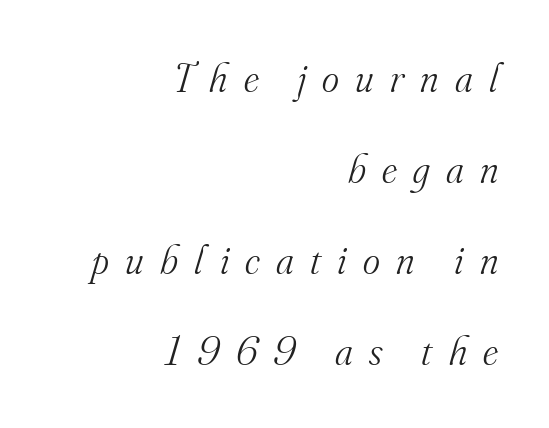
The designer went with a serif here, giving each stem small feet. The string is rendered with underlining switched off. Is the block centered? No — it sits flush against the right margin. Slanted lettering throughout. Nothing heavy about these letters — not bold at all.
